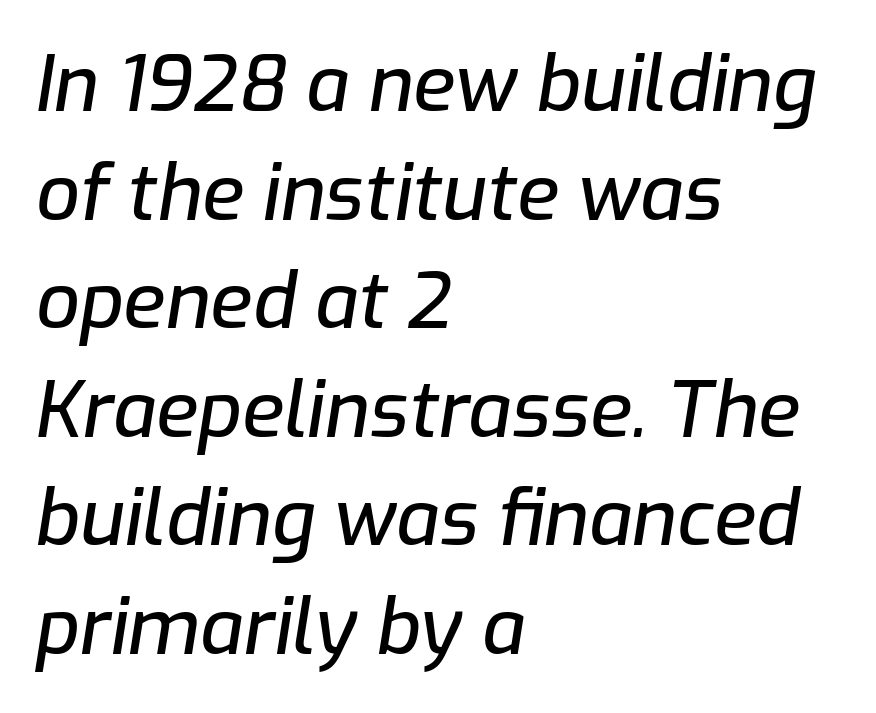
Q: Is the text italic (slanted)? A: Yes, it leans right by about 9 degrees.
Q: Is the text underlined? A: No.
Q: How is the paragraph aligned? A: Left-aligned.
Q: Is the spacing between letters normal or unusually wide? A: Normal.
Q: Is the spacing between lines tight, normal or loose? A: Normal.
Q: Width (condensed, normal, or wide)? A: Normal.
Q: Stroke contrast? A: Low.
Q: x-height? A: Medium.
Q: Monospaced? A: No.
